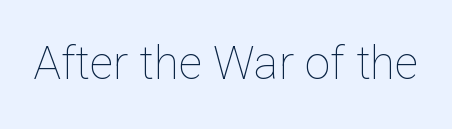
{"italic": "no", "bold": "no", "weight": "thin", "width": "normal", "stroke_contrast": "low", "x_height": "medium", "monospaced": "no", "underline": "no", "letter_spacing": "normal", "letter_spacing_em": 0.0, "glyph_px": 46}
